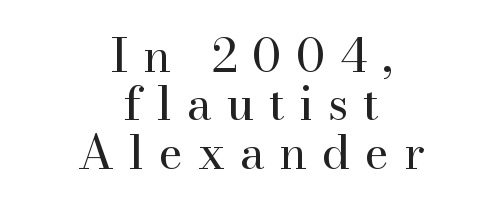
The passage shown has open, widely tracked lettering throughout. This sample is center-justified, so both line endings float freely. The face used here is seriffed, in the tradition of book romans. The face used here is proportionally spaced, like ordinary book or web type.
